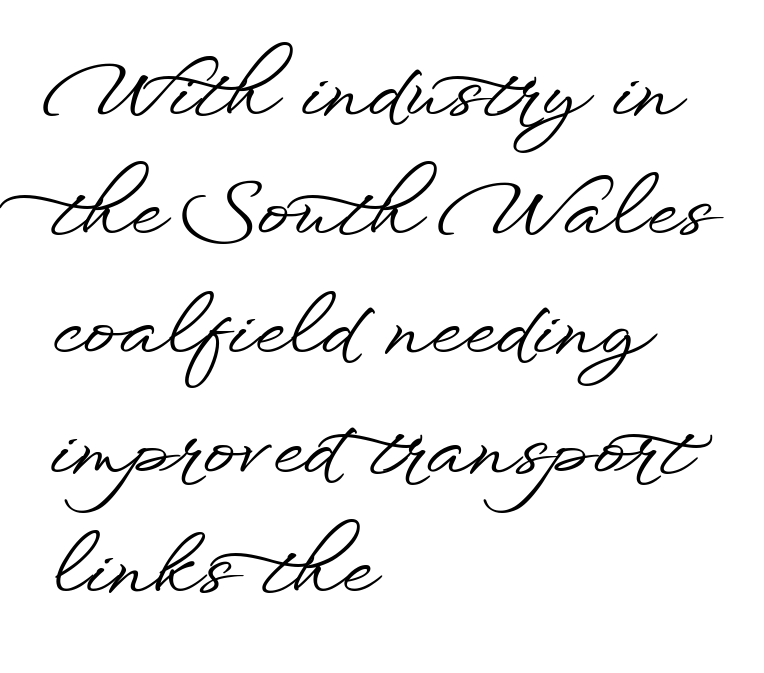
The image shows 80 px wide sans-serif type; set left-aligned, normal line spacing (1.49x), normal letter spacing, not underlined; low stroke contrast and a small x-height.
